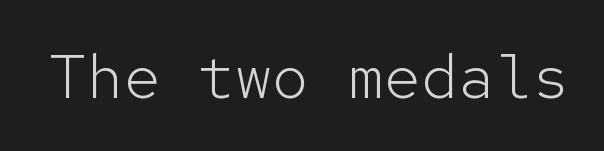
You could count columns in this text — the font is strictly monospaced. Unlike a traditional serif, this face leaves its strokes unadorned. Ink coverage per letter is moderate at most. Is there any slant? The stems are plumb. The string is rendered with underlining switched off.
